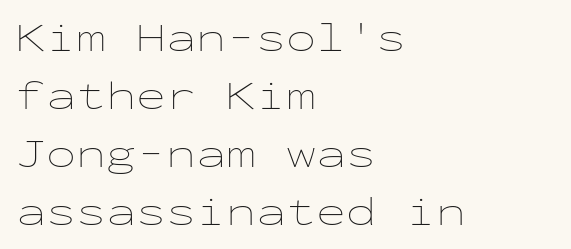
Q: Is the text bold? A: No.
Q: Is the text italic (slanted)? A: No, it is upright.
Q: Is the text underlined? A: No.
Q: How is the paragraph aligned? A: Left-aligned.
Q: Is the spacing between letters normal or unusually wide? A: Normal.
Q: Is the spacing between lines tight, normal or loose? A: Normal.
Q: Width (condensed, normal, or wide)? A: Wide.
Q: Stroke contrast? A: Low.
Q: x-height? A: Medium.
Q: Monospaced? A: Yes.
